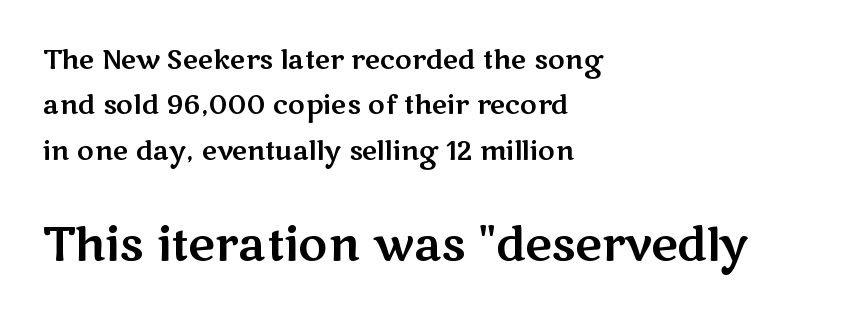
Q: Is the text italic (slanted)? A: No, it is upright.
Q: Is the typeface a serif or a sans-serif typeface? A: Sans-serif.
Q: Is the text underlined? A: No.
Q: How is the paragraph aligned? A: Left-aligned.
Q: Is the spacing between letters normal or unusually wide? A: Normal.
Q: Which block of text is set in a larger size, the first (top) or the second (bottom)? A: The second (bottom) one.
Q: Width (condensed, normal, or wide)? A: Wide.
Q: Stroke contrast? A: Medium.
Q: x-height? A: Medium.
Q: Monospaced? A: No.
